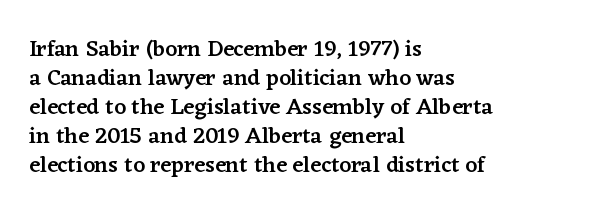
{"italic": "no", "bold": "semi", "underline": "no", "align": "left", "line_spacing": "normal", "line_spacing_ratio": 1.26, "letter_spacing": "normal", "letter_spacing_em": 0.0, "glyph_px": 23}
